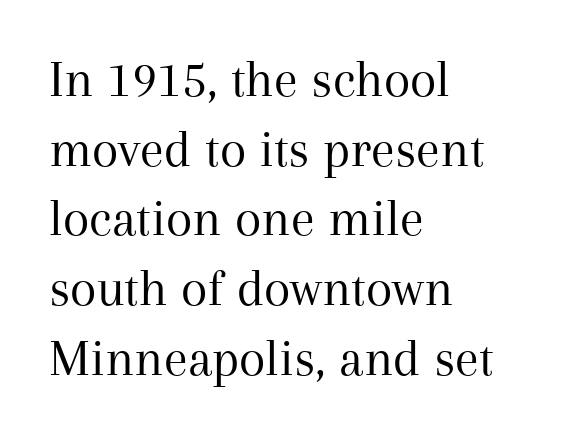
{"serif": "yes", "italic": "no", "bold": "no", "weight": "regular", "width": "normal", "stroke_contrast": "medium", "x_height": "medium", "monospaced": "no", "underline": "no", "align": "left", "line_spacing": "normal", "line_spacing_ratio": 1.29, "letter_spacing": "normal", "letter_spacing_em": 0.0, "glyph_px": 54}
